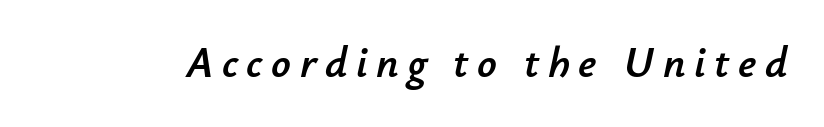
Q: Is the text italic (slanted)? A: Yes, it leans right by about 12 degrees.
Q: Is the text underlined? A: No.
Q: Is the spacing between letters normal or unusually wide? A: Unusually wide.
Q: Width (condensed, normal, or wide)? A: Normal.
Q: Stroke contrast? A: Low.
Q: x-height? A: Small.
Q: Monospaced? A: No.
